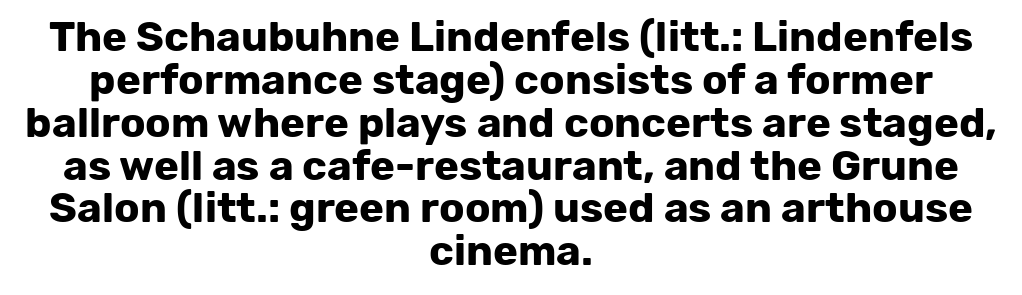
If you folded the block vertically in half, each line would mirror itself in length. You could barely slide anything between these rows. If you drew a line through each stem, it would be perfectly vertical. Nobody touched the tracking dial on this one.
